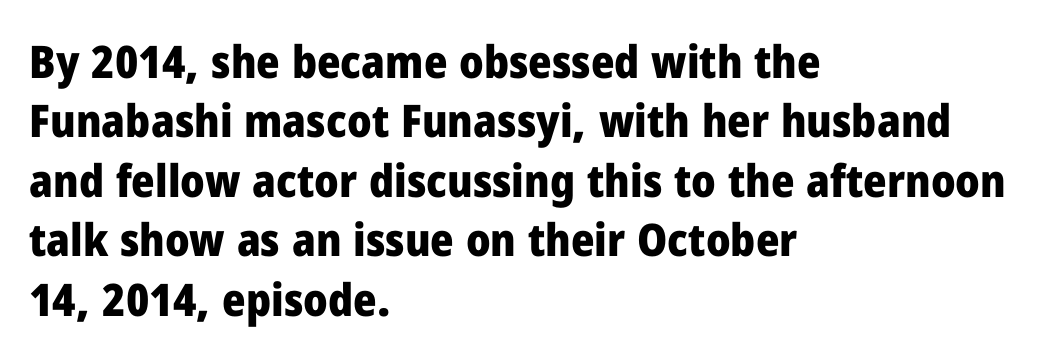
A bare baseline throughout the passage. Caption: multi-line text, flush left, ragged right. Is this a fixed-width face? No — the glyphs have proportional, varying widths. The passage shown is emphatically bold. Every stem runs plumb, perpendicular to the baseline. The passage shown is typeset with a sans-serif family.
